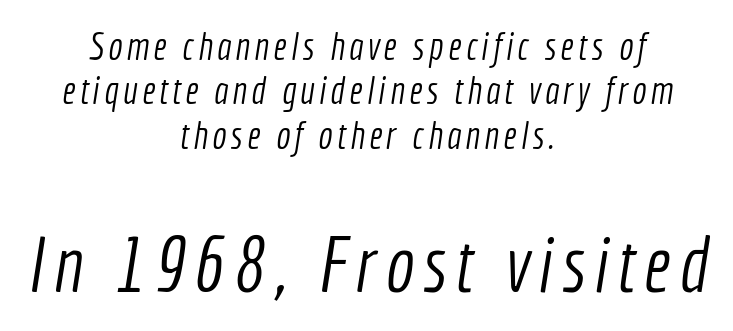
The image shows 77 px light, condensed sans-serif type; set centered, line spacing 1.17x, not underlined; the second (bottom) block is 2.03x larger; a medium x-height.
